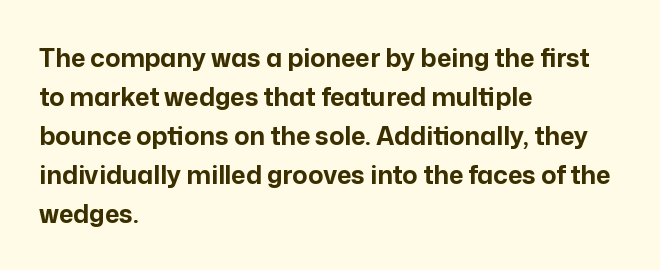
Q: Is the text bold? A: Yes.
Q: Is the text italic (slanted)? A: No, it is upright.
Q: Is the text underlined? A: No.
Q: How is the paragraph aligned? A: Left-aligned.
Q: Is the spacing between letters normal or unusually wide? A: Normal.
Q: Is the spacing between lines tight, normal or loose? A: Normal.
